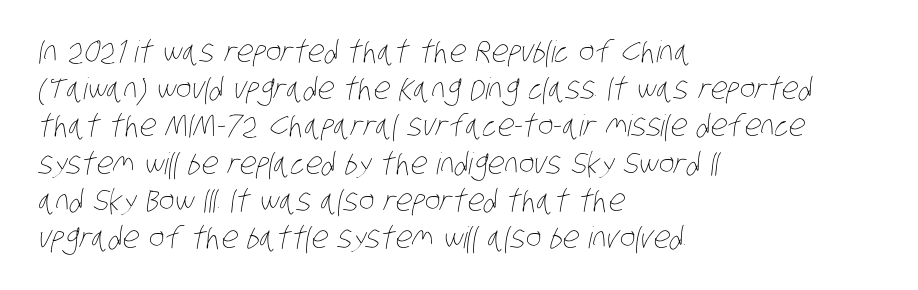
{"bold": "no", "weight": "thin", "width": "condensed", "stroke_contrast": "low", "x_height": "large", "monospaced": "no", "underline": "no", "align": "left", "line_spacing_ratio": 1.24, "letter_spacing": "normal", "letter_spacing_em": 0.0, "glyph_px": 30}
